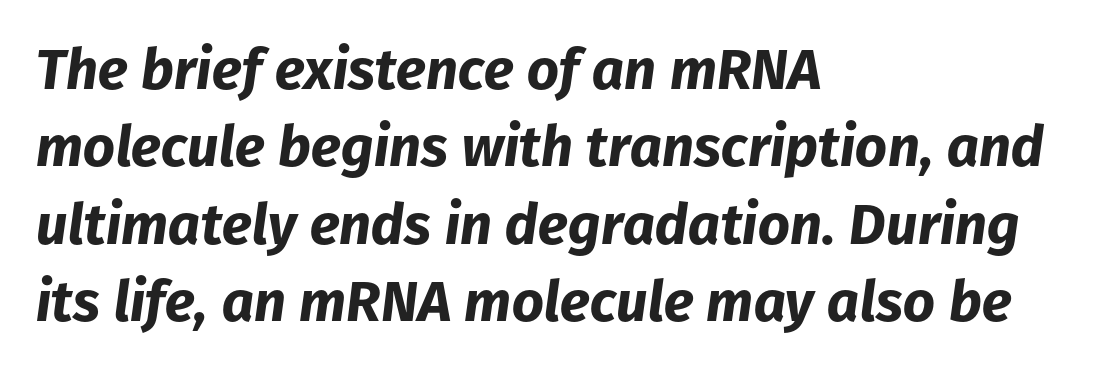
The image shows 56 px bold type, italic (leaning right); set left-aligned, normal line spacing (1.38x), normal letter spacing, not underlined; low stroke contrast and a medium x-height.
